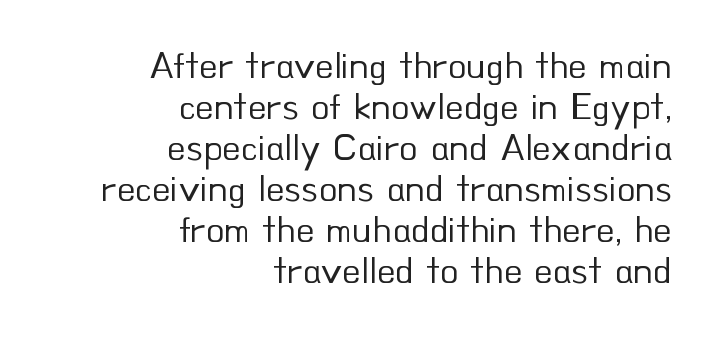
The image shows 38 px regular-weight sans-serif type, upright; set right-aligned, tight line spacing (1.08x), normal letter spacing, not underlined; low stroke contrast and a small x-height.
